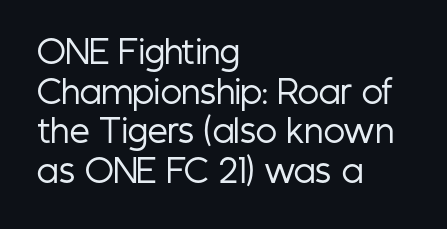
The image shows 32 px regular-weight, condensed sans-serif type, upright; set left-aligned, line spacing 1.24x, normal letter spacing, not underlined; low stroke contrast and a medium x-height.
